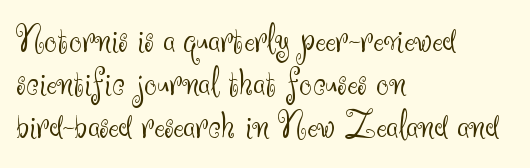
Q: Is the text bold? A: No.
Q: Is the text italic (slanted)? A: No, it is upright.
Q: Is the typeface a serif or a sans-serif typeface? A: Sans-serif.
Q: Is the text underlined? A: No.
Q: How is the paragraph aligned? A: Left-aligned.
Q: Is the spacing between letters normal or unusually wide? A: Normal.
Q: Is the spacing between lines tight, normal or loose? A: Tight.
Q: Width (condensed, normal, or wide)? A: Normal.
Q: Stroke contrast? A: Medium.
Q: x-height? A: Small.
Q: Monospaced? A: No.
